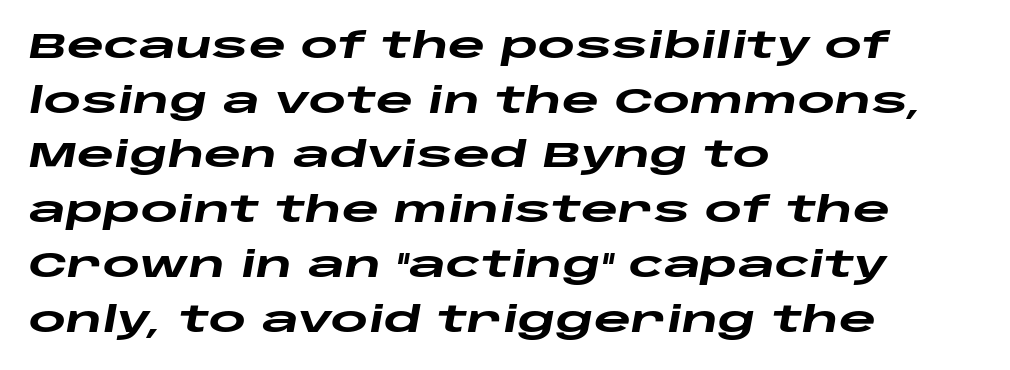
Underline: absent. The glyphs have the mass of a bold cut. Here the designer chose a conventional face with non-uniform glyph widths. Compared with a centered layout, this one pins lines to the left instead.
